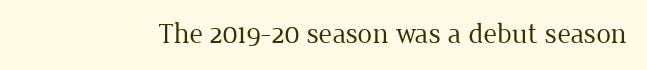
Q: Is the text bold? A: No.
Q: Is the text italic (slanted)? A: No, it is upright.
Q: Is the typeface a serif or a sans-serif typeface? A: Serif.
Q: Is the text underlined? A: No.
Q: Is the spacing between letters normal or unusually wide? A: Normal.
Q: Width (condensed, normal, or wide)? A: Normal.
Q: Stroke contrast? A: Low.
Q: x-height? A: Medium.
Q: Monospaced? A: No.
